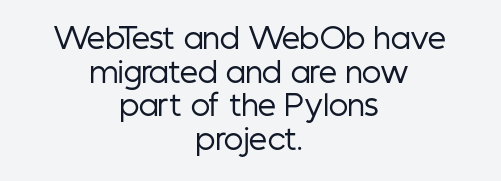
The passage shown is typed in a proportional face where columns would drift. Students, note that the glyphs here touch the page at normal intervals. Is the block centered? Yes — each line is placed symmetrically about the middle. Unlike italic type, these characters show no tilt at all.
